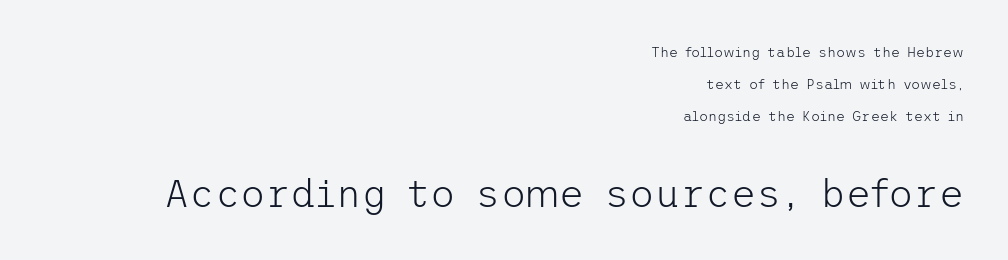
{"serif": "no", "italic": "no", "bold": "no", "weight": "light", "width": "normal", "stroke_contrast": "low", "x_height": "medium", "underline": "no", "align": "right", "line_spacing": "loose", "line_spacing_ratio": 2.28, "letter_spacing": "normal", "letter_spacing_em": 0.0, "larger_block": "second", "size_ratio": 2.79, "glyph_px": 39}
